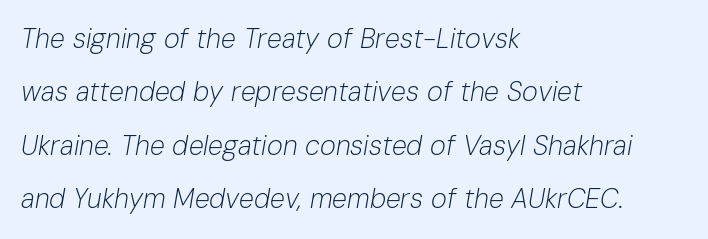
Q: Is the text bold? A: No.
Q: Is the text italic (slanted)? A: Yes, it leans right by about 10 degrees.
Q: Is the text underlined? A: No.
Q: How is the paragraph aligned? A: Left-aligned.
Q: Is the spacing between letters normal or unusually wide? A: Normal.
Q: Is the spacing between lines tight, normal or loose? A: Loose.
